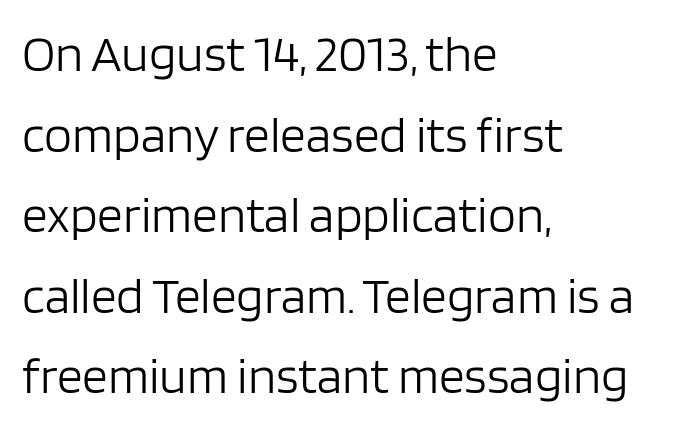
Q: Is the text bold? A: No.
Q: Is the text italic (slanted)? A: No, it is upright.
Q: Is the typeface a serif or a sans-serif typeface? A: Sans-serif.
Q: Is the text underlined? A: No.
Q: How is the paragraph aligned? A: Left-aligned.
Q: Is the spacing between letters normal or unusually wide? A: Normal.
Q: Is the spacing between lines tight, normal or loose? A: Normal.
Q: Width (condensed, normal, or wide)? A: Normal.
Q: Stroke contrast? A: Low.
Q: x-height? A: Large.
Q: Monospaced? A: No.
